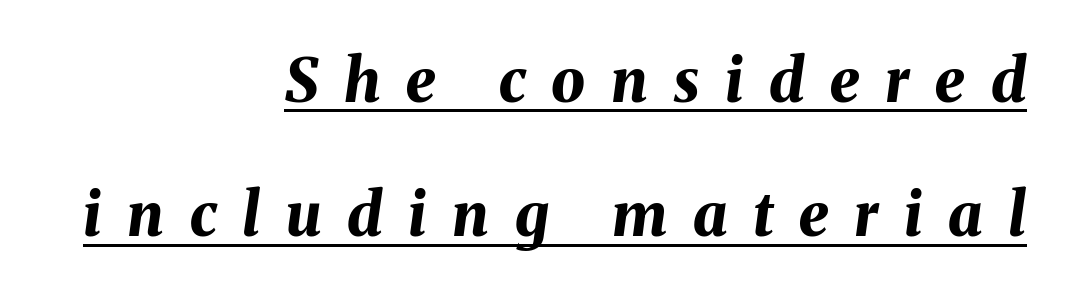
{"italic": "yes", "lean": "right", "slant_degrees": 8, "bold": "yes", "weight": "bold", "width": "normal", "stroke_contrast": "medium", "x_height": "medium", "monospaced": "no", "underline": "yes", "align": "right", "line_spacing": "loose", "line_spacing_ratio": 2.24, "letter_spacing": "wide", "letter_spacing_em": 0.43, "glyph_px": 60}
